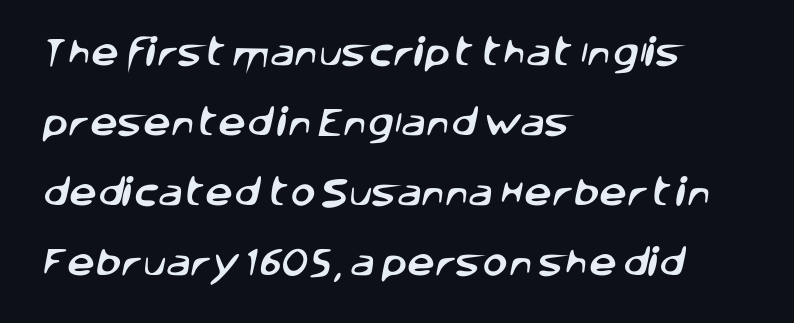
The face used here is proportionally spaced, like ordinary book or web type. Regarding serifs, this sample does without them. How are the letters spaced? Ordinarily, with no added tracking. Check the space under the baseline: it is left empty. Horizontally, the lines are justified to the leading edge only.
